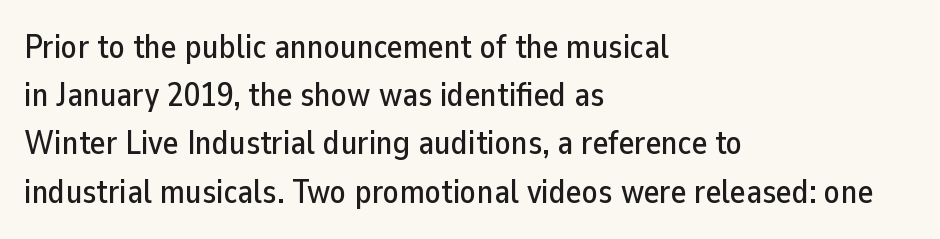
Q: Is the text italic (slanted)? A: No, it is upright.
Q: Is the typeface a serif or a sans-serif typeface? A: Sans-serif.
Q: Is the text underlined? A: No.
Q: How is the paragraph aligned? A: Left-aligned.
Q: Is the spacing between letters normal or unusually wide? A: Normal.
Q: Is the spacing between lines tight, normal or loose? A: Normal.
Q: Width (condensed, normal, or wide)? A: Normal.
Q: Stroke contrast? A: Low.
Q: x-height? A: Medium.
Q: Monospaced? A: No.
